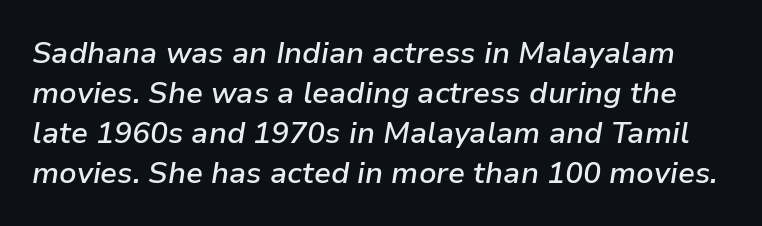
The image shows 30 px semibold type, italic (leaning right); set normal line spacing (1.33x), normal letter spacing, not underlined; low stroke contrast and a medium x-height.
